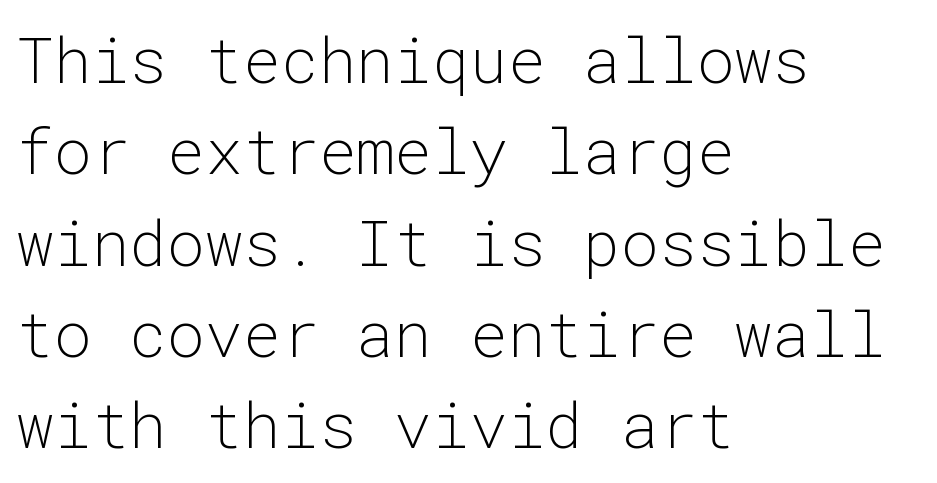
The image shows 63 px light sans-serif type, upright, monospaced; set left-aligned, normal line spacing (1.45x), normal letter spacing, not underlined; low stroke contrast and a medium x-height.
